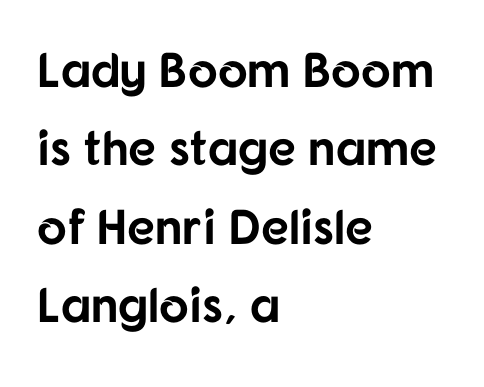
Q: Is the text bold? A: Yes.
Q: Is the text italic (slanted)? A: No, it is upright.
Q: Is the typeface a serif or a sans-serif typeface? A: Sans-serif.
Q: Is the text underlined? A: No.
Q: How is the paragraph aligned? A: Left-aligned.
Q: Is the spacing between letters normal or unusually wide? A: Normal.
Q: Is the spacing between lines tight, normal or loose? A: Normal.
Q: Width (condensed, normal, or wide)? A: Normal.
Q: Stroke contrast? A: Low.
Q: x-height? A: Medium.
Q: Monospaced? A: No.
